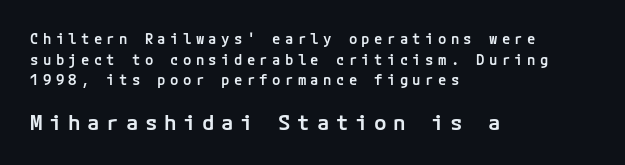
Q: Is the text bold? A: Semi-bold.
Q: Is the text italic (slanted)? A: No, it is upright.
Q: Is the text underlined? A: No.
Q: How is the paragraph aligned? A: Left-aligned.
Q: Is the spacing between letters normal or unusually wide? A: Unusually wide.
Q: Is the spacing between lines tight, normal or loose? A: Normal.
Q: Which block of text is set in a larger size, the first (top) or the second (bottom)? A: The second (bottom) one.
